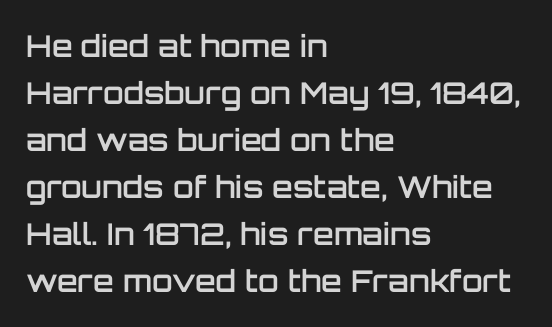
The passage shown is not underscored anywhere. Does the type have serifs? No, each stem ends abruptly. The tracking reads as untouched default to a designer's eye. You could not count columns in this text — the font is proportionally spaced. Evenly set lines give the paragraph a standard silhouette. The rag falls on the right side of this text block.
